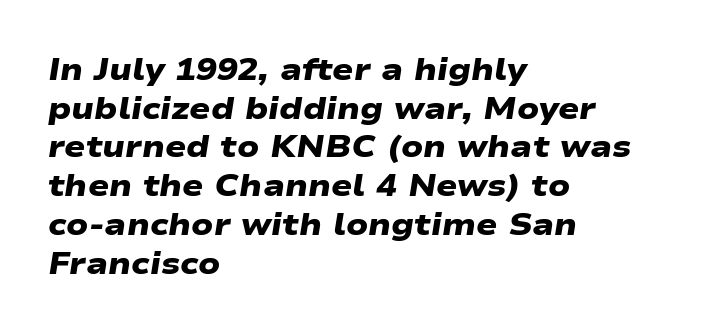
Q: Is the text bold? A: Yes.
Q: Is the typeface a serif or a sans-serif typeface? A: Sans-serif.
Q: Is the text underlined? A: No.
Q: How is the paragraph aligned? A: Left-aligned.
Q: Is the spacing between letters normal or unusually wide? A: Normal.
Q: Is the spacing between lines tight, normal or loose? A: Normal.
Q: Width (condensed, normal, or wide)? A: Wide.
Q: Stroke contrast? A: Low.
Q: x-height? A: Medium.
Q: Monospaced? A: No.
